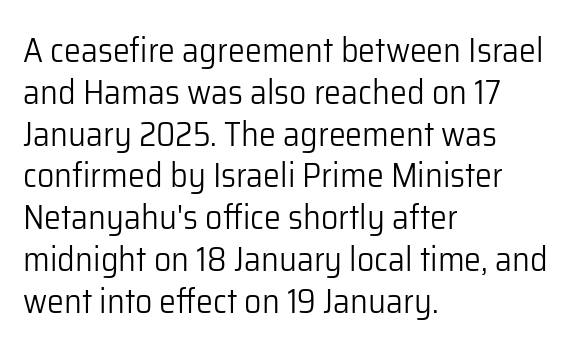
{"serif": "no", "italic": "no", "bold": "no", "weight": "light", "width": "normal", "stroke_contrast": "low", "x_height": "medium", "monospaced": "no", "underline": "no", "align": "left", "line_spacing_ratio": 1.23, "letter_spacing": "normal", "letter_spacing_em": 0.0, "glyph_px": 34}
